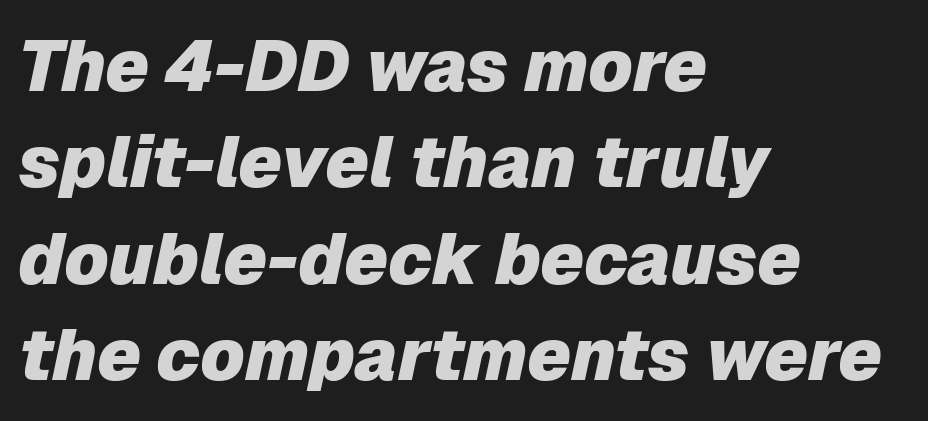
The image shows 72 px heavy type, italic (leaning right); set left-aligned, normal line spacing (1.34x), normal letter spacing, not underlined; low stroke contrast and a medium x-height.
